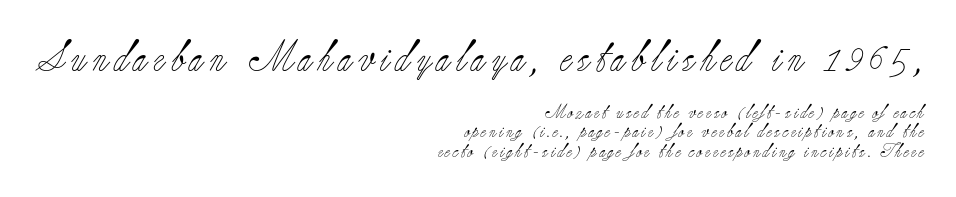
{"serif": "yes", "bold": "no", "weight": "light", "width": "normal", "stroke_contrast": "low", "x_height": "small", "monospaced": "no", "underline": "no", "align": "right", "line_spacing": "normal", "line_spacing_ratio": 1.39, "larger_block": "first", "size_ratio": 2.21, "glyph_px": 31}
